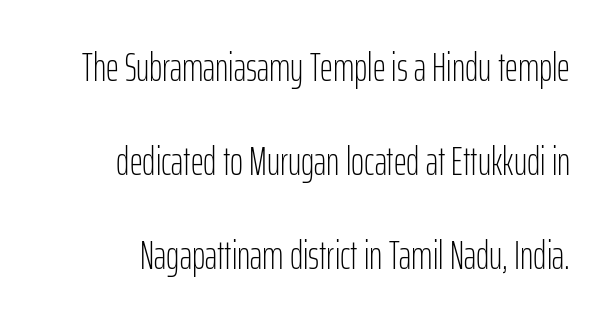
{"serif": "no", "italic": "no", "bold": "no", "weight": "light", "width": "condensed", "stroke_contrast": "low", "x_height": "medium", "monospaced": "no", "underline": "no", "align": "right", "line_spacing": "loose", "line_spacing_ratio": 2.35, "letter_spacing": "normal", "letter_spacing_em": 0.0, "glyph_px": 40}
